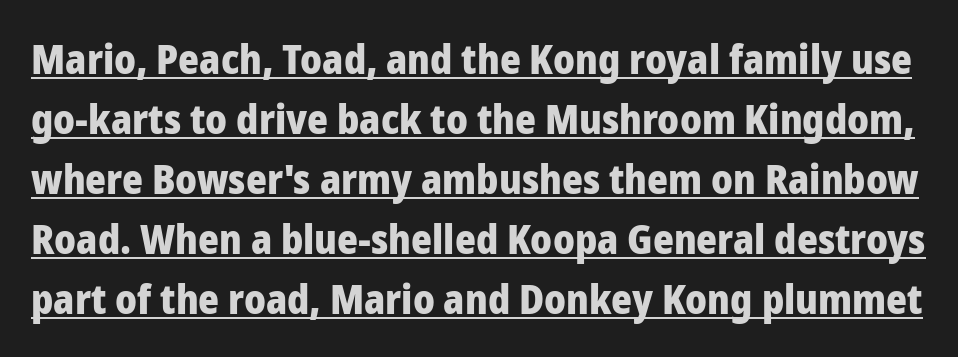
The image shows 40 px heavy sans-serif type, upright; set normal line spacing (1.5x), normal letter spacing, underlined; low stroke contrast and a medium x-height.
